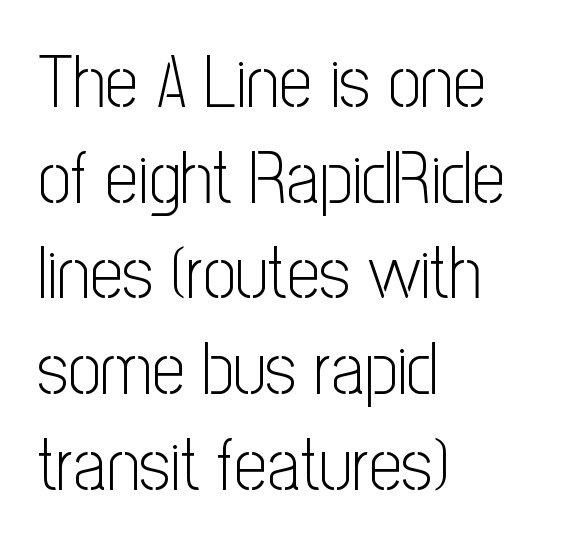
The image shows 73 px light, condensed sans-serif type, upright; set left-aligned, normal line spacing (1.31x), normal letter spacing, not underlined; low stroke contrast and a medium x-height.
